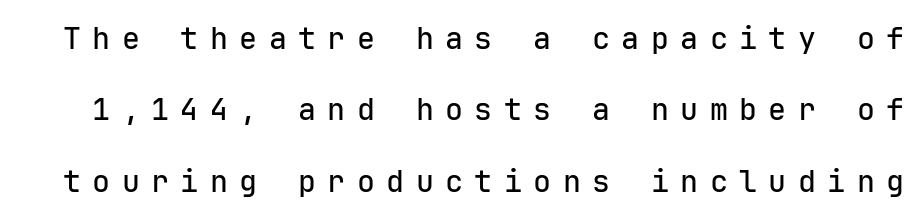
{"serif": "no", "italic": "no", "width": "normal", "stroke_contrast": "low", "x_height": "medium", "monospaced": "yes", "underline": "no", "line_spacing": "loose", "line_spacing_ratio": 2.38, "letter_spacing": "wide", "letter_spacing_em": 0.38, "glyph_px": 30}
